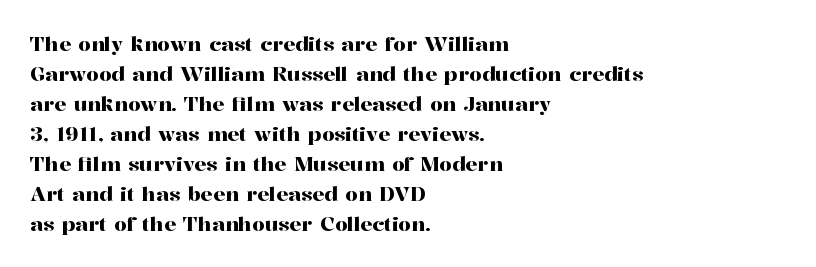
The image shows 20 px text type, upright; set left-aligned, normal line spacing (1.5x), normal letter spacing, not underlined.
